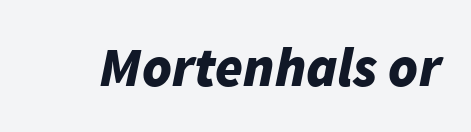
Q: Is the text bold? A: Yes.
Q: Is the text italic (slanted)? A: Yes, it leans right by about 11 degrees.
Q: Is the text underlined? A: No.
Q: Is the spacing between letters normal or unusually wide? A: Normal.
Q: Width (condensed, normal, or wide)? A: Normal.
Q: Stroke contrast? A: Low.
Q: x-height? A: Medium.
Q: Monospaced? A: No.
